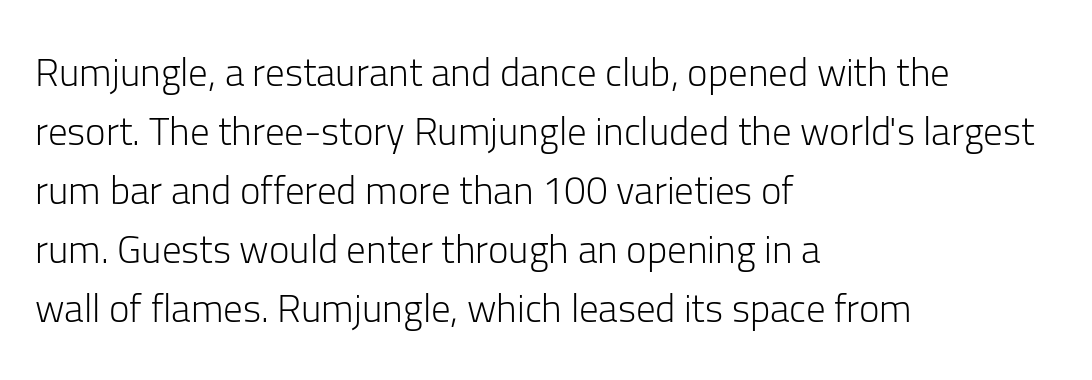
Does the copy run flush right? No — it runs flush left. Each row of text sits above clean, open space. Stems here are at most as thick as an everyday book face. Words appear dense and cohesive because spacing is normal.
